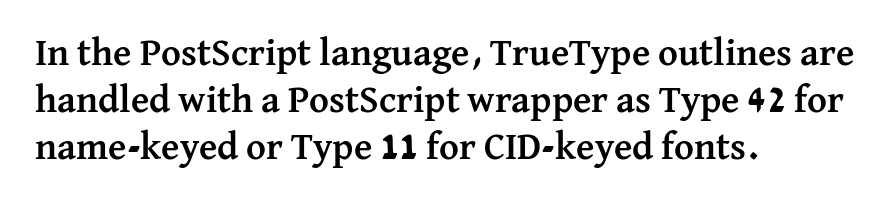
Reading down the block, your eye returns to a fixed left position each line. Decoration check: the copy has no underline. The type sits square on the baseline with zero lean. Glyph-to-glyph distance matches everyday printed text.
